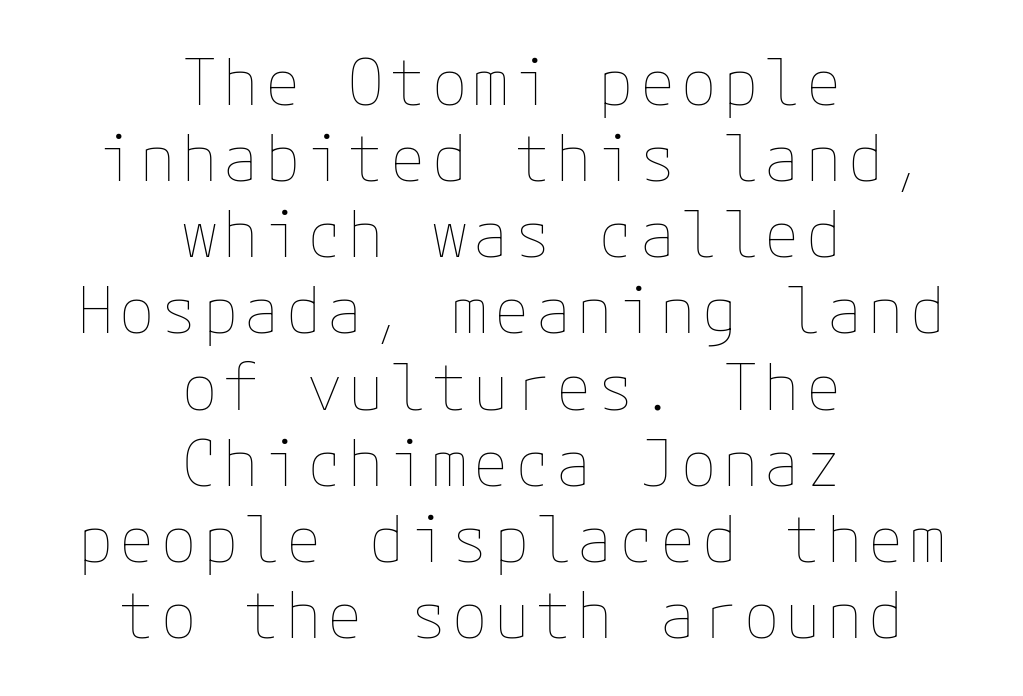
{"italic": "no", "bold": "no", "weight": "thin", "width": "normal", "stroke_contrast": "low", "x_height": "medium", "underline": "no", "align": "center", "line_spacing_ratio": 1.19, "glyph_px": 64}
